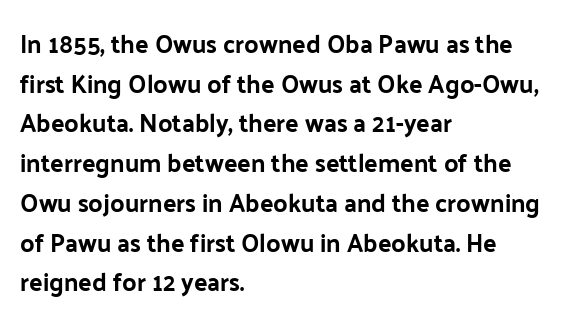
The image shows 25 px text type, upright; set left-aligned, normal line spacing (1.59x), normal letter spacing, not underlined.
